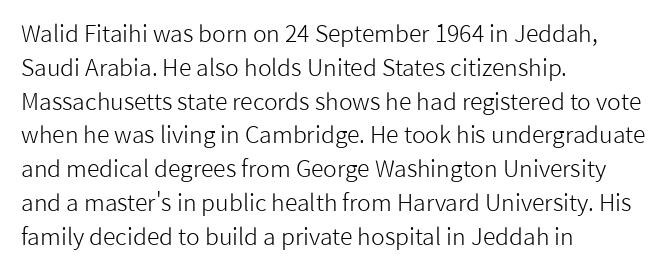
Just letters on the line, the space beneath them empty. Evenly set lines give the paragraph a standard silhouette. Heft: none added — not bold. Notice how the passage keeps a crisp vertical edge on the left only. No extra tracking has been applied to these lines. A roman cut, with each character standing at attention.
